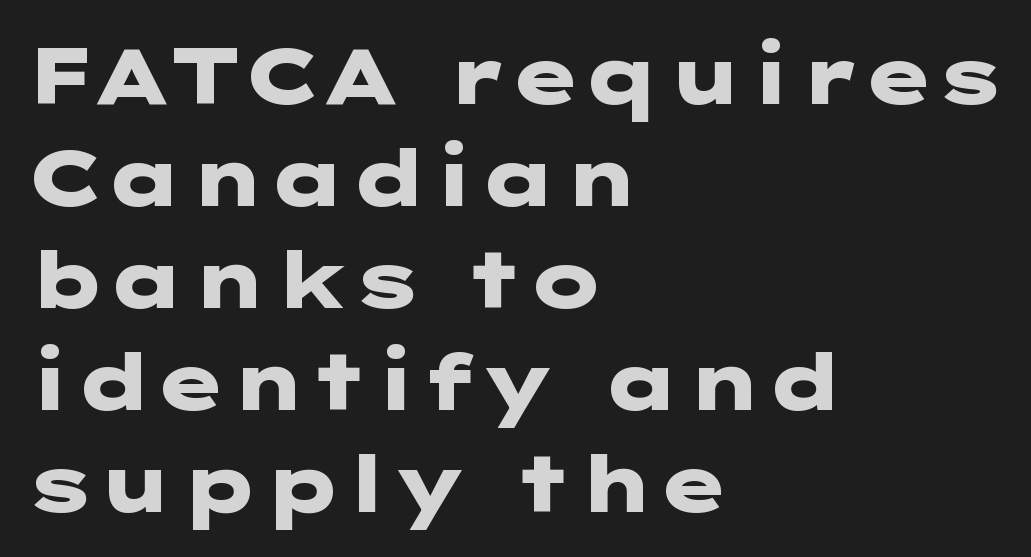
The image shows 79 px heavy, wide sans-serif type, upright; set left-aligned, normal line spacing (1.29x), normal letter spacing, not underlined; low stroke contrast and a medium x-height.
